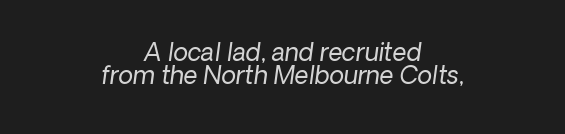
Q: Is the text bold? A: No.
Q: Is the text italic (slanted)? A: Yes, it leans right by about 8 degrees.
Q: Is the text underlined? A: No.
Q: How is the paragraph aligned? A: Centered.
Q: Is the spacing between letters normal or unusually wide? A: Normal.
Q: Is the spacing between lines tight, normal or loose? A: Tight.
